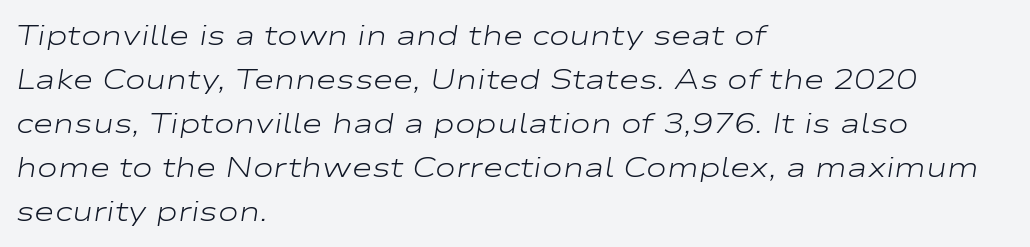
{"italic": "yes", "lean": "right", "slant_degrees": 9, "bold": "no", "weight": "light", "width": "wide", "stroke_contrast": "low", "x_height": "medium", "monospaced": "no", "underline": "no", "align": "left", "line_spacing": "normal", "line_spacing_ratio": 1.57, "letter_spacing": "normal", "letter_spacing_em": 0.0, "glyph_px": 28}
